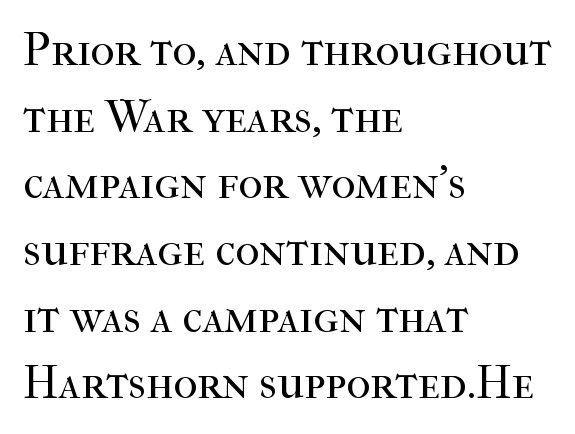
Vertically, the passage feels balanced, rows spaced as you'd expect. Look at the bottom of the vertical strokes: they flare into serifs here. The lettering stays uniformly vertical, giving the passage a roman look. Heft: none added — not bold. Does extra space separate the letters? No, they use regular spacing. The baseline area is clear.
